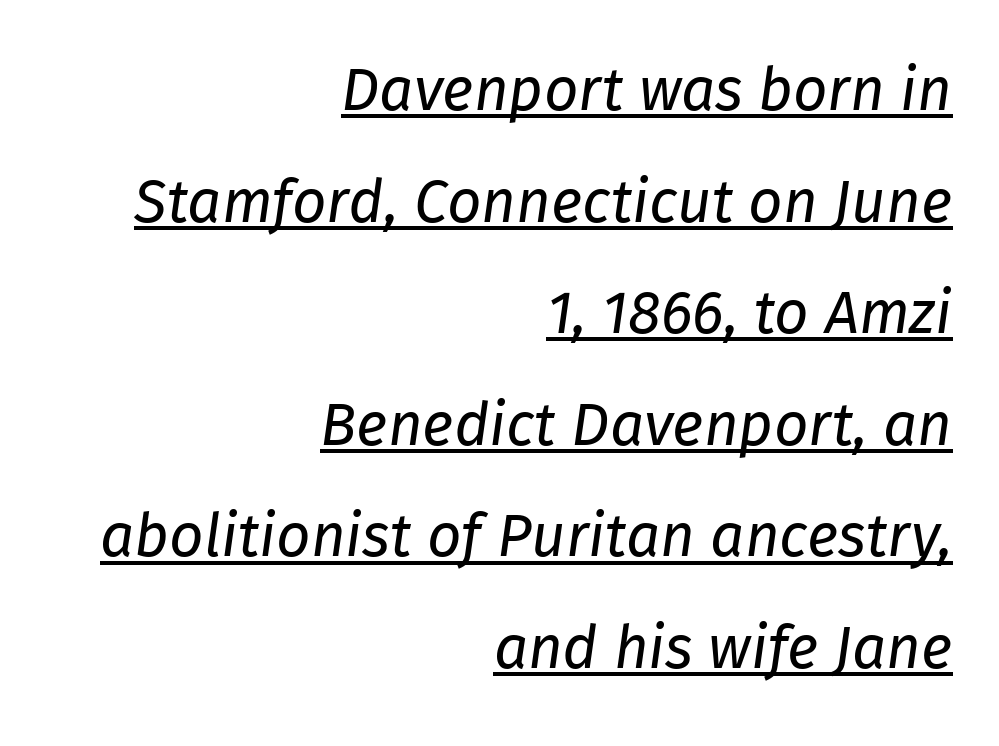
{"italic": "yes", "lean": "right", "slant_degrees": 8, "bold": "no", "weight": "regular", "width": "normal", "stroke_contrast": "low", "x_height": "medium", "monospaced": "no", "underline": "yes", "align": "right", "line_spacing_ratio": 1.86, "letter_spacing": "normal", "letter_spacing_em": 0.0, "glyph_px": 60}
